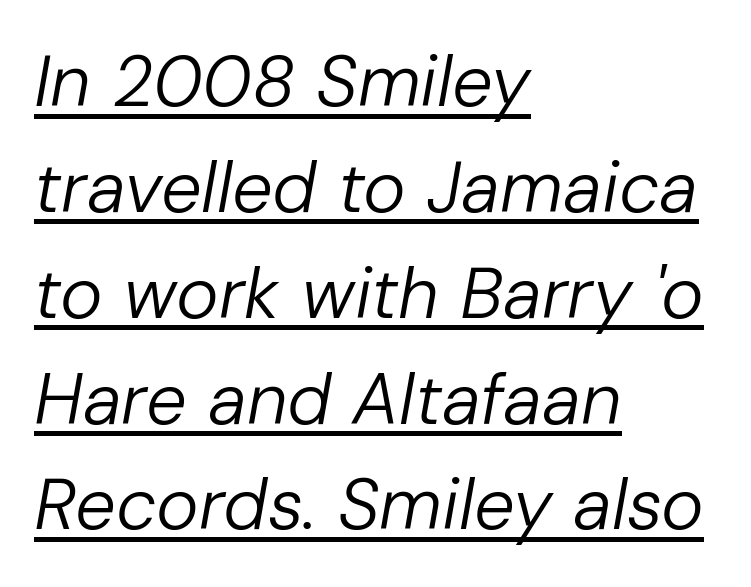
Q: Is the text bold? A: No.
Q: Is the text italic (slanted)? A: Yes, it leans right by about 10 degrees.
Q: Is the text underlined? A: Yes.
Q: How is the paragraph aligned? A: Left-aligned.
Q: Is the spacing between letters normal or unusually wide? A: Normal.
Q: Is the spacing between lines tight, normal or loose? A: Normal.
Q: Width (condensed, normal, or wide)? A: Normal.
Q: Stroke contrast? A: Low.
Q: x-height? A: Medium.
Q: Monospaced? A: No.
